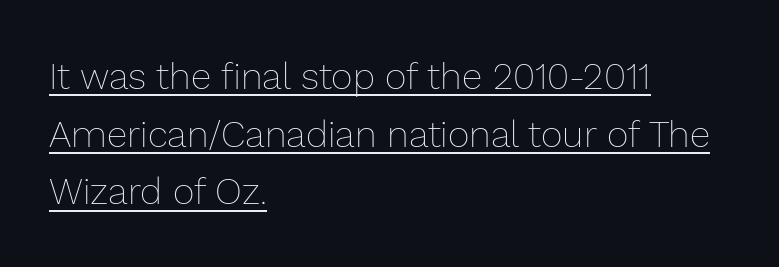
Q: Is the text bold? A: No.
Q: Is the text italic (slanted)? A: No, it is upright.
Q: Is the text underlined? A: Yes.
Q: How is the paragraph aligned? A: Left-aligned.
Q: Is the spacing between letters normal or unusually wide? A: Normal.
Q: Is the spacing between lines tight, normal or loose? A: Normal.
Q: Width (condensed, normal, or wide)? A: Normal.
Q: Stroke contrast? A: Low.
Q: x-height? A: Medium.
Q: Monospaced? A: No.
